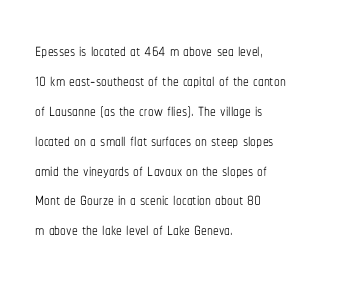
The image shows 23 px text type, upright; set left-aligned, normal line spacing (1.3x), normal letter spacing, not underlined.
